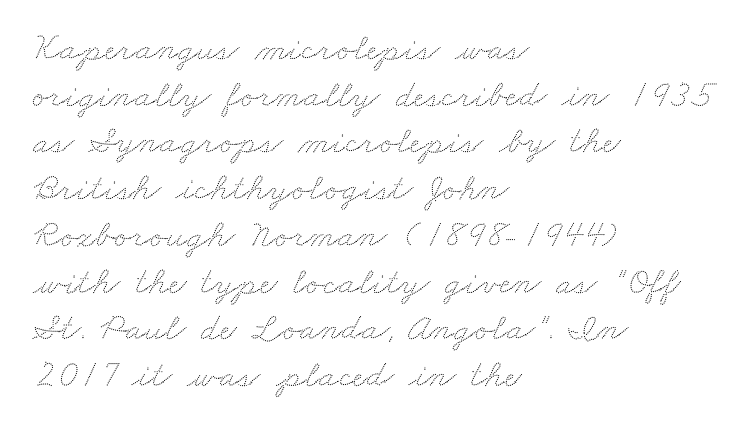
{"width": "wide", "stroke_contrast": "low", "x_height": "small", "monospaced": "no", "underline": "no", "align": "left", "line_spacing_ratio": 1.23, "letter_spacing": "normal", "letter_spacing_em": 0.0, "glyph_px": 38}
